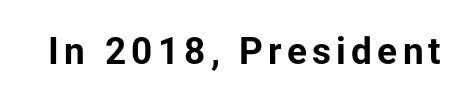
The image shows 37 px bold sans-serif type, upright; set not underlined; low stroke contrast and a medium x-height.
